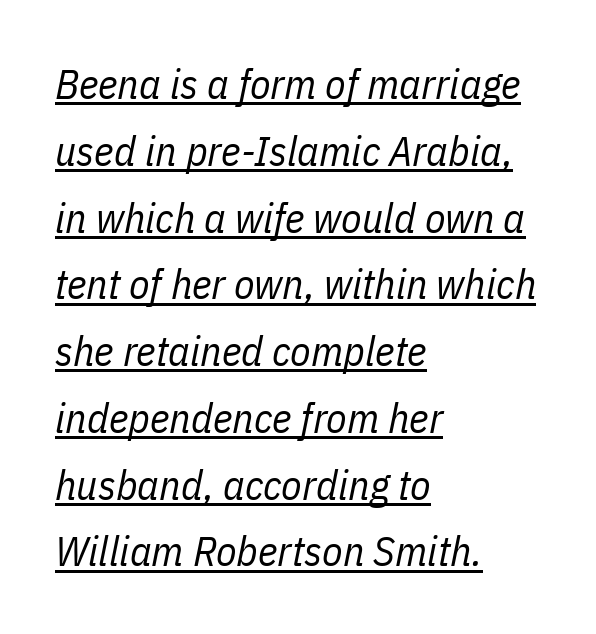
{"italic": "yes", "lean": "right", "slant_degrees": 11, "bold": "no", "weight": "regular", "width": "condensed", "stroke_contrast": "low", "x_height": "medium", "monospaced": "no", "underline": "yes", "align": "left", "line_spacing": "normal", "line_spacing_ratio": 1.59, "letter_spacing": "normal", "letter_spacing_em": 0.0, "glyph_px": 42}
